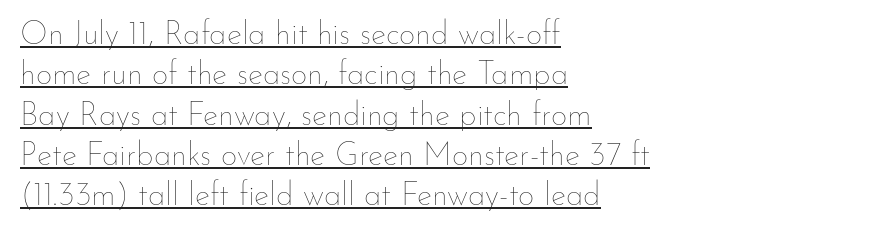
{"italic": "no", "bold": "no", "weight": "thin", "width": "normal", "stroke_contrast": "low", "x_height": "small", "monospaced": "no", "underline": "yes", "align": "left", "line_spacing": "normal", "line_spacing_ratio": 1.26, "letter_spacing": "normal", "letter_spacing_em": 0.0, "glyph_px": 32}
